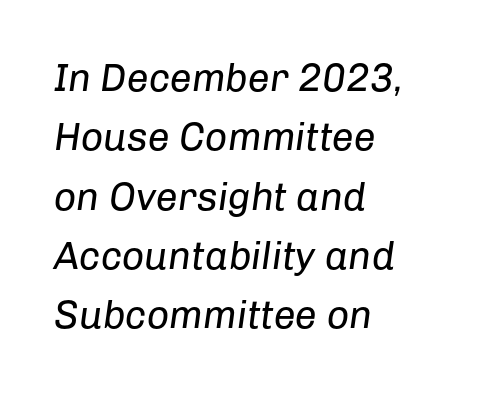
Standard letterfit; no display-style spreading of the glyphs. Evenly set lines give the paragraph a standard silhouette. The rendering uses natural spacing where letterforms have individual widths. These lines are set flush left with a ragged right edge. Italic: yes, the glyphs are oblique. This rendering features lettering with no underline.
